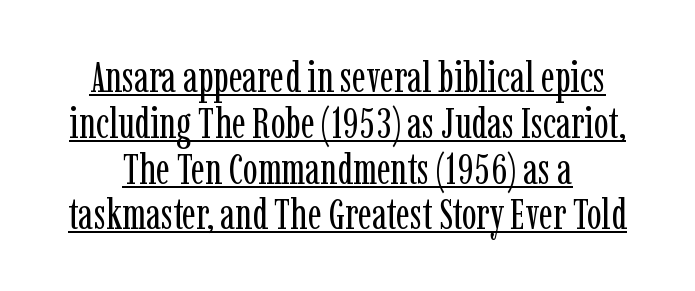
Q: Is the text bold? A: No.
Q: Is the text italic (slanted)? A: No, it is upright.
Q: Is the typeface a serif or a sans-serif typeface? A: Serif.
Q: Is the text underlined? A: Yes.
Q: Is the spacing between letters normal or unusually wide? A: Normal.
Q: Is the spacing between lines tight, normal or loose? A: Tight.
Q: Width (condensed, normal, or wide)? A: Condensed.
Q: Stroke contrast? A: Low.
Q: x-height? A: Medium.
Q: Monospaced? A: No.
